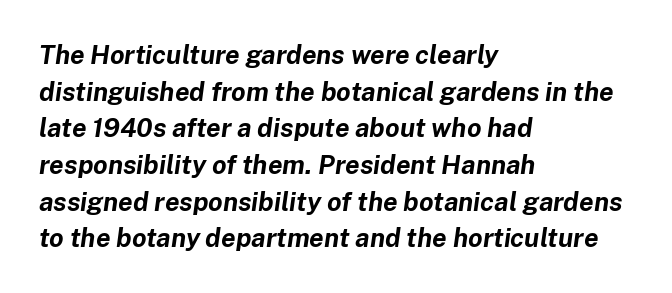
{"italic": "yes", "lean": "right", "slant_degrees": 8, "bold": "yes", "underline": "no", "align": "left", "line_spacing": "normal", "line_spacing_ratio": 1.41, "letter_spacing": "normal", "letter_spacing_em": 0.0, "glyph_px": 26}
